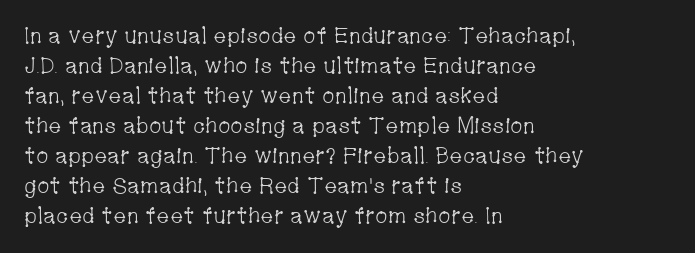
Reading down the column, the eye jumps a familiar distance to each next line. Left-aligned paragraph, ragged on the right. Check under the words: just untouched page. Nope, not italic — everything's standing straight.
